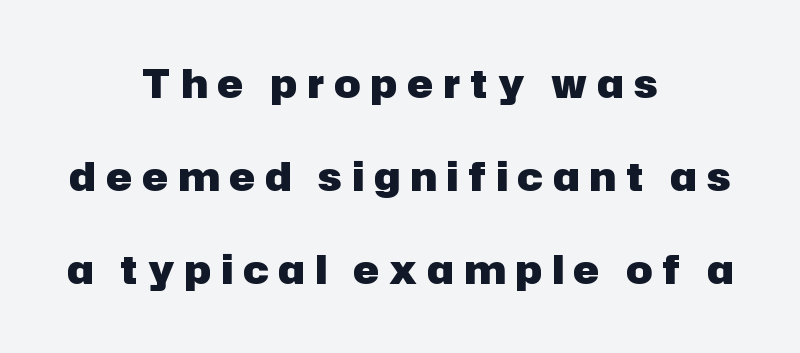
{"serif": "no", "italic": "no", "bold": "yes", "weight": "heavy", "width": "normal", "stroke_contrast": "low", "x_height": "medium", "monospaced": "no", "underline": "no", "align": "center", "line_spacing": "loose", "line_spacing_ratio": 2.39, "letter_spacing": "wide", "letter_spacing_em": 0.26, "glyph_px": 39}
